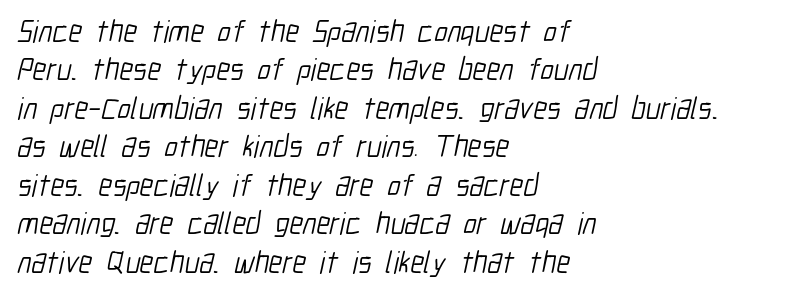
{"serif": "no", "bold": "no", "weight": "light", "width": "condensed", "stroke_contrast": "low", "x_height": "medium", "monospaced": "no", "underline": "no", "align": "left", "line_spacing_ratio": 1.24, "letter_spacing": "normal", "letter_spacing_em": 0.0, "glyph_px": 31}
